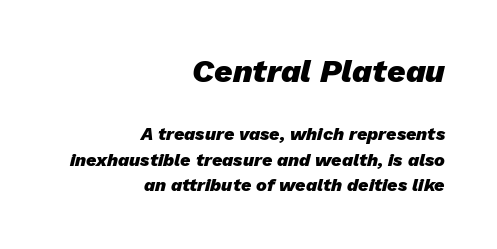
Plain, unruled lines of type. Standard letterfit; no display-style spreading of the glyphs. What's the leading like? Ordinary, nothing unusual. The face used here has a pronounced slope to its letters. The typesetting leans heavy: a genuine bold. Varying glyph widths throughout — classic text-font behaviour.
